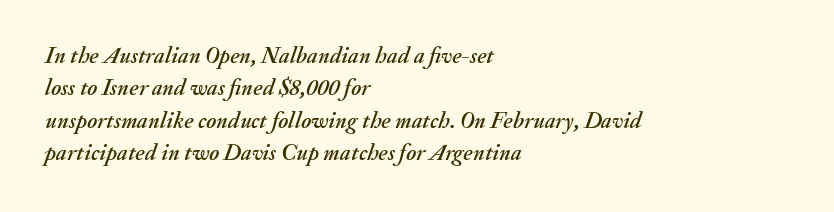
The image shows 23 px text type, italic (leaning right); set left-aligned, normal line spacing (1.41x), normal letter spacing, not underlined.
